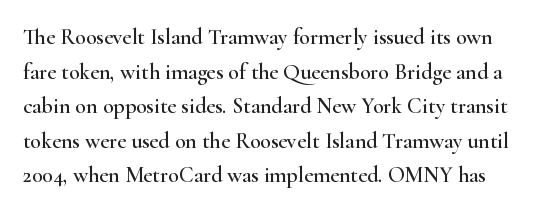
Bare-footed words on every line. Posture: straight, roman, zero tilt. Spacing between characters is what you'd get straight out of the box. One glance says typical: line gaps are just what's usual.
